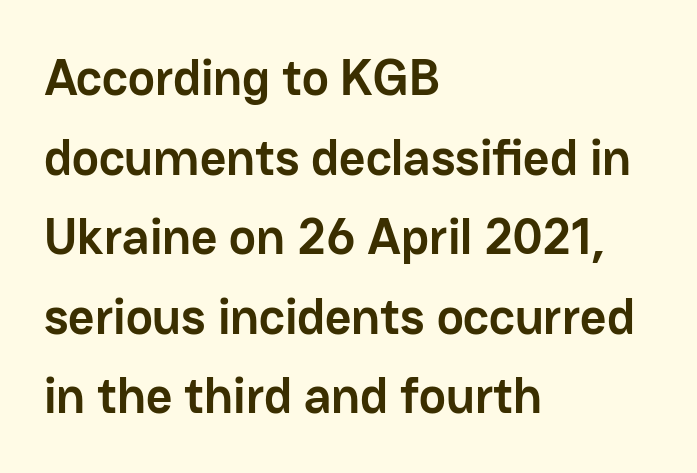
The image shows 51 px semibold sans-serif type, upright; set left-aligned, normal line spacing (1.56x), normal letter spacing, not underlined; low stroke contrast and a medium x-height.
